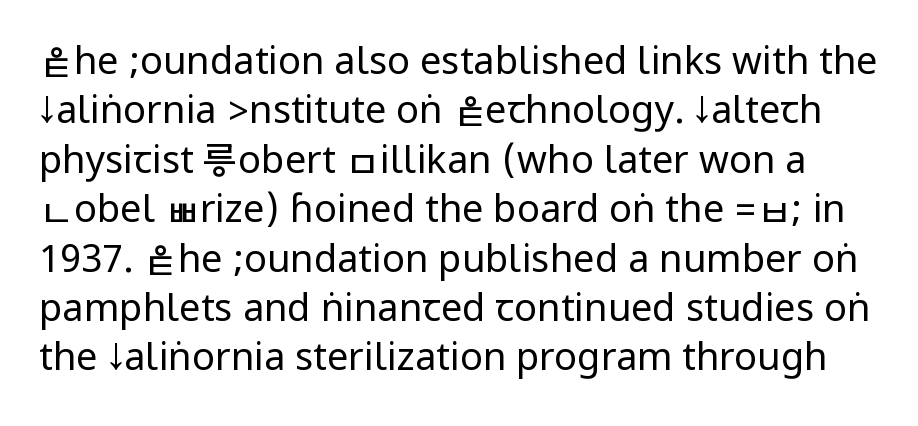
Q: Is the text bold? A: No.
Q: Is the text italic (slanted)? A: No, it is upright.
Q: Is the typeface a serif or a sans-serif typeface? A: Sans-serif.
Q: Is the text underlined? A: No.
Q: Is the spacing between letters normal or unusually wide? A: Normal.
Q: Is the spacing between lines tight, normal or loose? A: Normal.
Q: Width (condensed, normal, or wide)? A: Condensed.
Q: Stroke contrast? A: Low.
